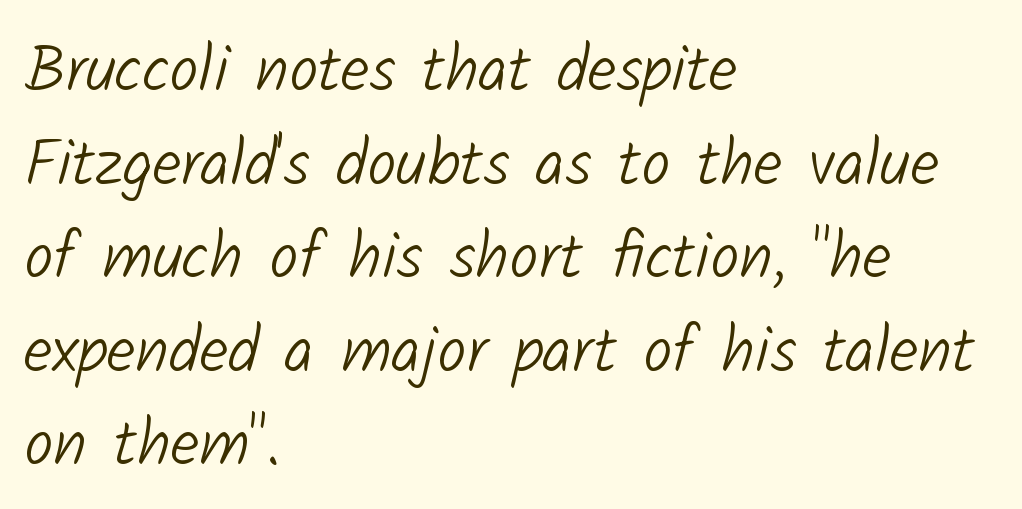
The image shows 65 px light sans-serif type; set left-aligned, normal line spacing (1.44x), normal letter spacing, not underlined; low stroke contrast and a medium x-height.
